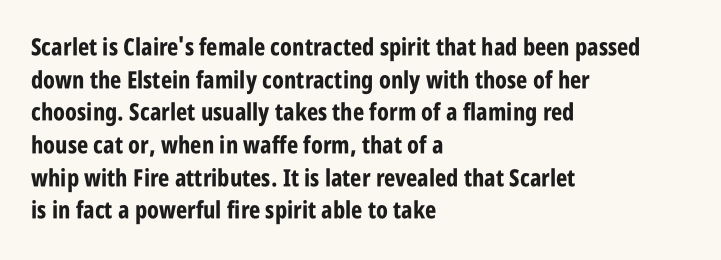
{"italic": "no", "bold": "yes", "underline": "no", "align": "left", "line_spacing": "normal", "line_spacing_ratio": 1.36, "letter_spacing": "normal", "letter_spacing_em": 0.0, "glyph_px": 24}
